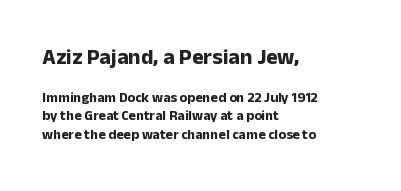
This rendering features lettering with no underline. Caption: bold face, heavy strokes. If you squint, the top block still reads clearly — it's the larger of the two. The rendering uses a moderate line-height, typical for paragraphs.
